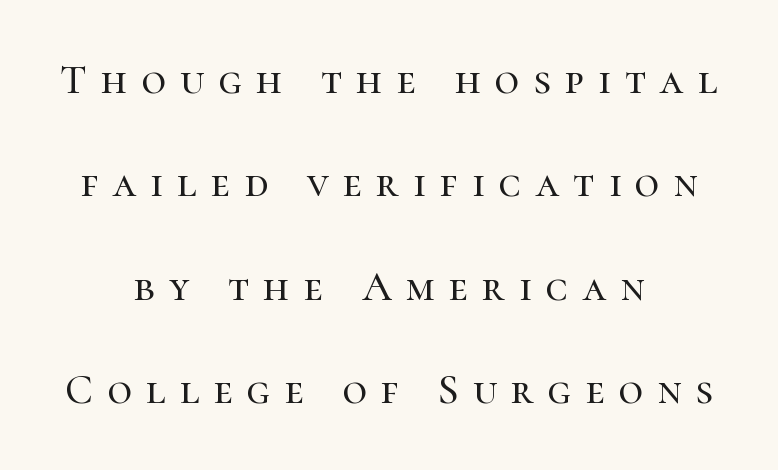
Here the glyphs are tracked loosely, breaking word shapes into spaced letters. Does the type have serifs? Yes, each stem ends in a small foot. The face used here is proportionally spaced, like ordinary book or web type. Neither beginnings nor endings align; midpoints do.
